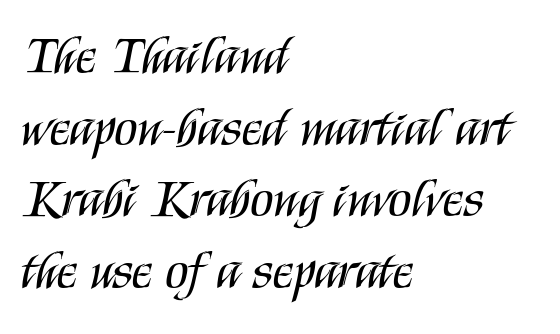
Q: Is the text bold? A: No.
Q: Is the text italic (slanted)? A: Yes.
Q: Is the typeface a serif or a sans-serif typeface? A: Sans-serif.
Q: Is the text underlined? A: No.
Q: How is the paragraph aligned? A: Left-aligned.
Q: Is the spacing between letters normal or unusually wide? A: Normal.
Q: Is the spacing between lines tight, normal or loose? A: Normal.
Q: Width (condensed, normal, or wide)? A: Condensed.
Q: Stroke contrast? A: Medium.
Q: x-height? A: Large.
Q: Monospaced? A: No.
